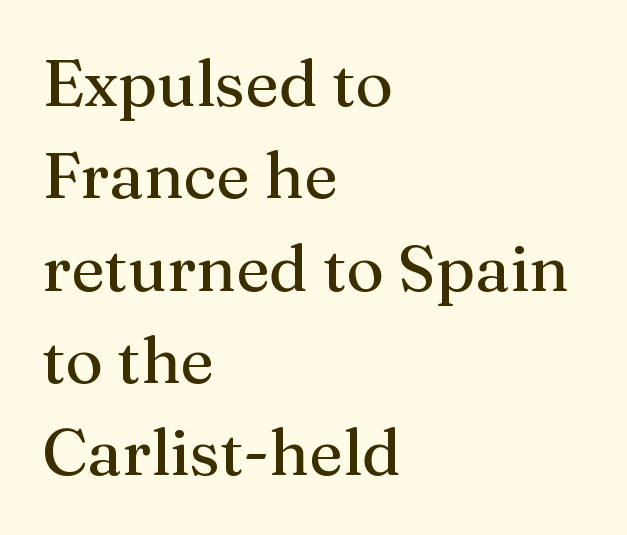
{"serif": "yes", "italic": "no", "bold": "no", "weight": "regular", "width": "normal", "stroke_contrast": "medium", "x_height": "medium", "monospaced": "no", "underline": "no", "align": "left", "line_spacing": "normal", "line_spacing_ratio": 1.42, "letter_spacing": "normal", "letter_spacing_em": 0.0, "glyph_px": 65}
